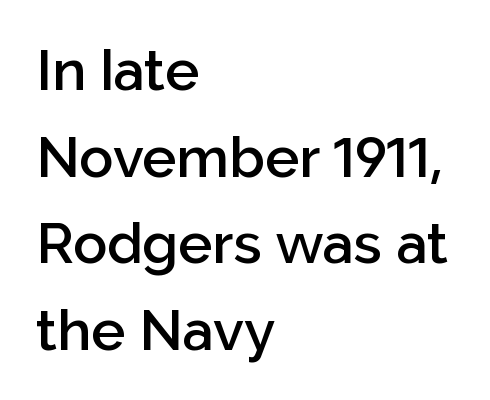
Q: Is the text bold? A: Semi-bold.
Q: Is the text italic (slanted)? A: No, it is upright.
Q: Is the typeface a serif or a sans-serif typeface? A: Sans-serif.
Q: Is the text underlined? A: No.
Q: How is the paragraph aligned? A: Left-aligned.
Q: Is the spacing between letters normal or unusually wide? A: Normal.
Q: Is the spacing between lines tight, normal or loose? A: Normal.
Q: Width (condensed, normal, or wide)? A: Normal.
Q: Stroke contrast? A: Low.
Q: x-height? A: Medium.
Q: Monospaced? A: No.
